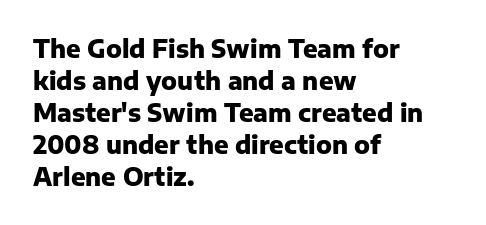
How are the letters spaced? Ordinarily, with no added tracking. Left-aligned paragraph, ragged on the right. The rows are spaced the way most documents space them. The glyphs are unaccompanied by any horizontal stroke below them. Weight check: bold — yes, fully. Ordinary non-slanted type is in use.
